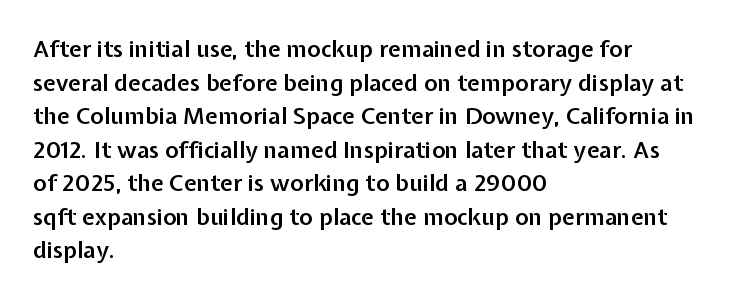
The image shows 23 px text type, upright; set left-aligned, normal line spacing (1.46x), normal letter spacing, not underlined.
